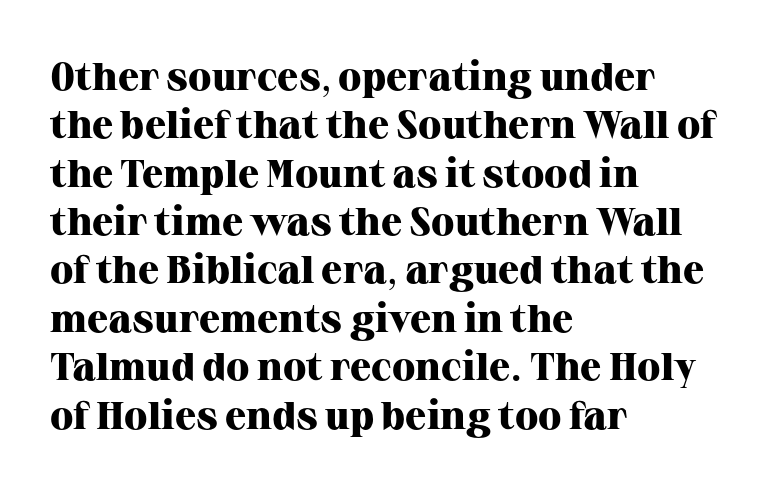
Q: Is the text bold? A: Yes.
Q: Is the text italic (slanted)? A: No, it is upright.
Q: Is the typeface a serif or a sans-serif typeface? A: Serif.
Q: Is the text underlined? A: No.
Q: How is the paragraph aligned? A: Left-aligned.
Q: Is the spacing between letters normal or unusually wide? A: Normal.
Q: Width (condensed, normal, or wide)? A: Normal.
Q: Stroke contrast? A: High.
Q: x-height? A: Medium.
Q: Monospaced? A: No.
